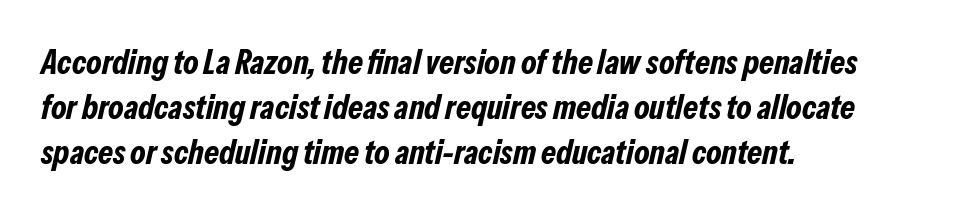
{"italic": "yes", "lean": "right", "slant_degrees": 13, "bold": "yes", "weight": "bold", "width": "condensed", "stroke_contrast": "low", "x_height": "medium", "monospaced": "no", "underline": "no", "align": "left", "line_spacing": "normal", "line_spacing_ratio": 1.32, "letter_spacing": "normal", "letter_spacing_em": 0.0, "glyph_px": 34}
